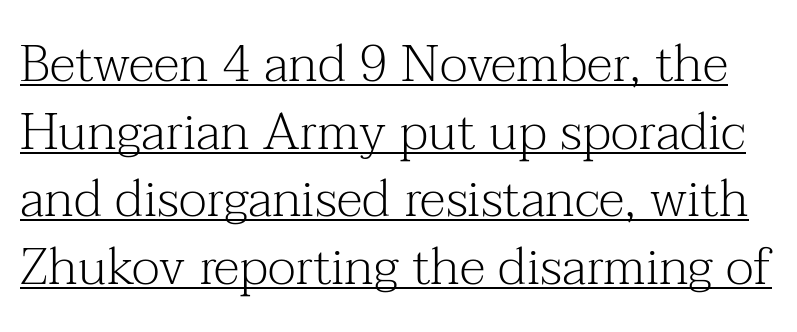
The typeface chosen for these lines features serifs. Short note: letters normally spaced. The strokes are not fattened; the text isn't bold. How would I describe the line gaps? Plain and ordinary. Note the varied advance widths — an 'i' is clearly narrower than an 'm'. Posture: vertical.
